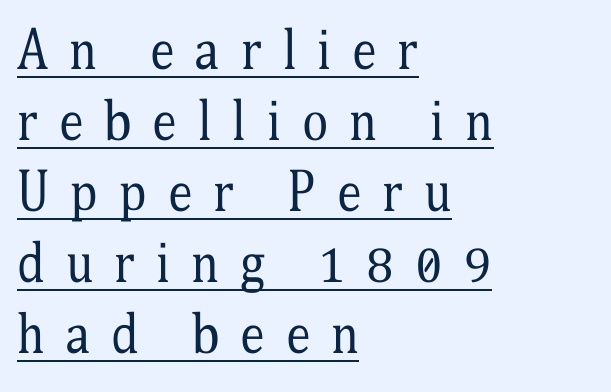
{"serif": "yes", "italic": "no", "bold": "no", "weight": "regular", "width": "condensed", "stroke_contrast": "medium", "x_height": "medium", "monospaced": "no", "underline": "yes", "align": "left", "line_spacing": "normal", "line_spacing_ratio": 1.42, "letter_spacing": "wide", "letter_spacing_em": 0.42, "glyph_px": 50}
